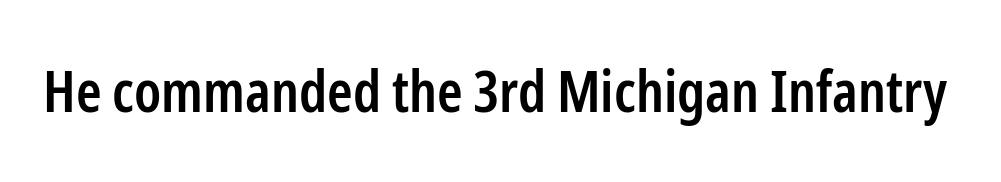
Each word holds together tightly as a unit, with standard inter-letter gaps. The text was rendered using a sans face with plain stroke endings. Glance below the letters and you will spot only blank space. Notice how the stems are strictly vertical — no italics here. This is moderately heavy type, rendered in semibold.
